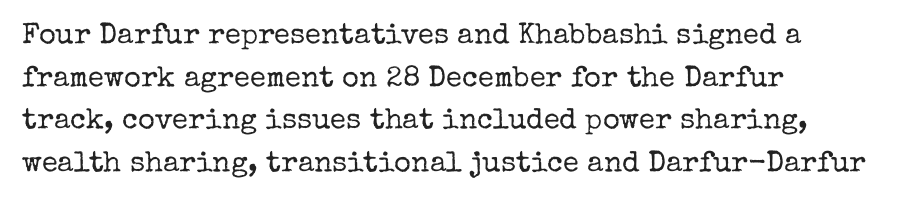
The image shows 29 px regular-weight serif type, upright; set left-aligned, normal line spacing (1.47x), normal letter spacing, not underlined; low stroke contrast and a medium x-height.
